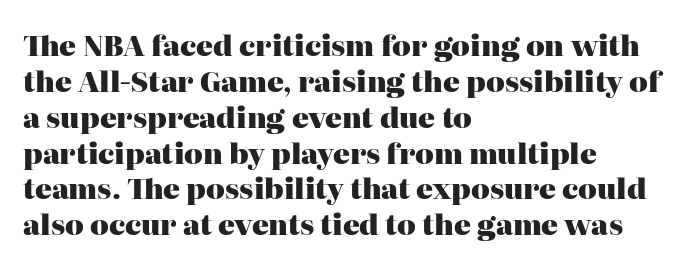
Q: Is the text bold? A: Yes.
Q: Is the text italic (slanted)? A: No, it is upright.
Q: Is the typeface a serif or a sans-serif typeface? A: Serif.
Q: Is the text underlined? A: No.
Q: How is the paragraph aligned? A: Left-aligned.
Q: Is the spacing between letters normal or unusually wide? A: Normal.
Q: Is the spacing between lines tight, normal or loose? A: Normal.
Q: Width (condensed, normal, or wide)? A: Normal.
Q: Stroke contrast? A: High.
Q: x-height? A: Medium.
Q: Monospaced? A: No.
